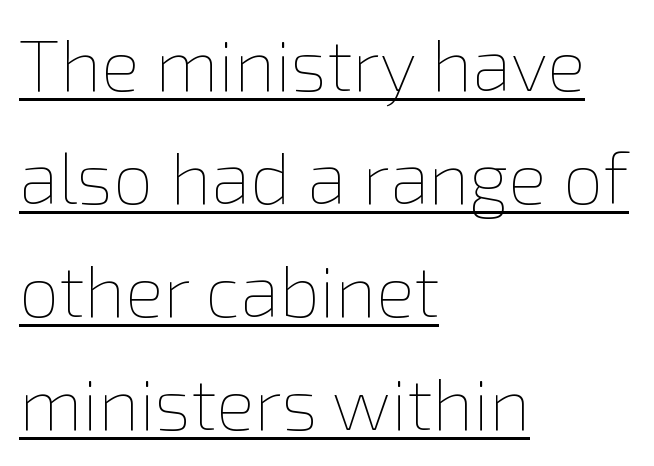
Here the designer chose a conventional face with non-uniform glyph widths. Underline: present. The letters sit at their default tracking, neither squeezed nor spread. This is roman type, the default non-slanted kind. The font is comparable to plain body text, perhaps lighter.
